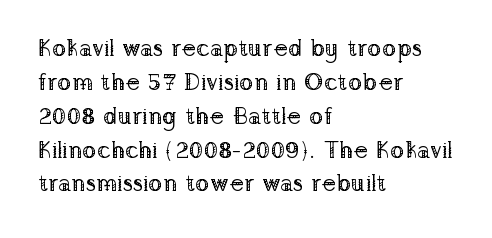
{"italic": "no", "bold": "no", "underline": "no", "align": "left", "line_spacing": "normal", "line_spacing_ratio": 1.41, "letter_spacing": "normal", "letter_spacing_em": 0.0, "glyph_px": 24}
